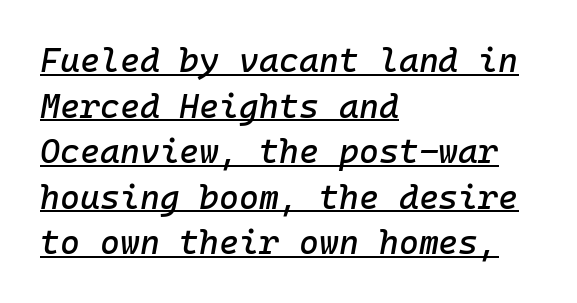
Is this a fixed-width face? Yes — each glyph sits in an identical cell. These lines are set flush left with a ragged right edge. How would I describe the line gaps? Plain and ordinary. The typography opts for an oblique posture over an upright one. Emphasis is given by a line drawn under the lettering. These lines keep a tight, regular rhythm from letter to letter.
